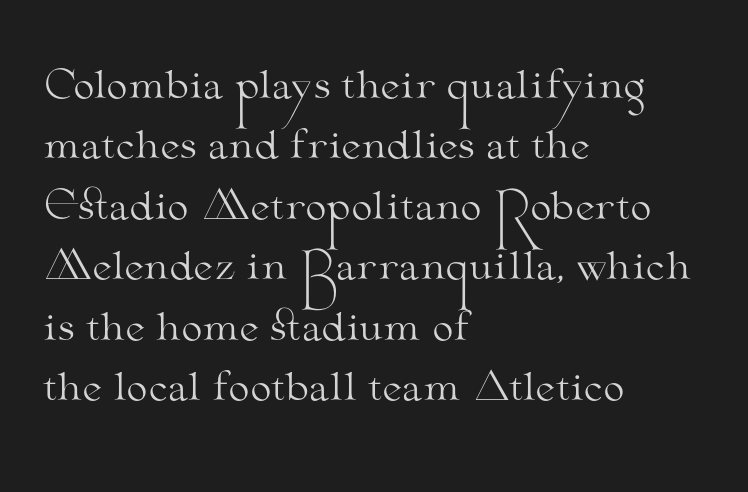
The image shows 38 px light, wide serif type, upright; set left-aligned, normal line spacing (1.59x), normal letter spacing, not underlined; medium stroke contrast and a small x-height.
